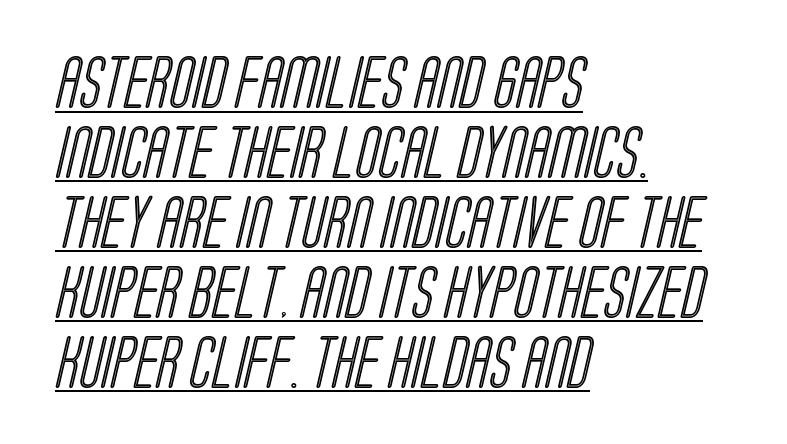
Compared with typical paragraphs, the rows here are spaced about the same. Compared with undecorated copy, this sample adds a rule below the words. In terms of letterspacing, this is plain default setting. Reading down the block, your eye returns to a fixed left position each line. This sample has the flowing, uneven cadence of proportional lettering.
